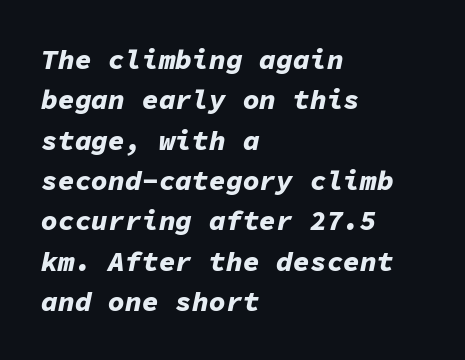
Every character here occupies the same horizontal width, giving the sample a typewriter-like rhythm. How are the letters spaced? Ordinarily, with no added tracking. The designer left line spacing at the default. Look at the stroke-to-counter ratio: heavy, a bold. Any mark beneath the type? The region is blank.
